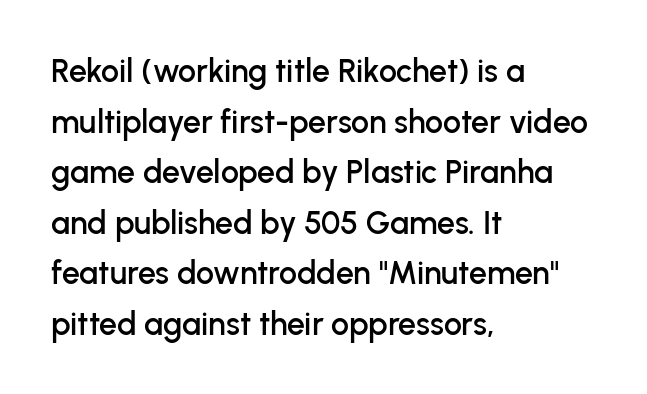
{"serif": "no", "italic": "no", "width": "normal", "stroke_contrast": "low", "x_height": "medium", "monospaced": "no", "underline": "no", "align": "left", "line_spacing": "normal", "line_spacing_ratio": 1.58, "letter_spacing": "normal", "letter_spacing_em": 0.0, "glyph_px": 32}
